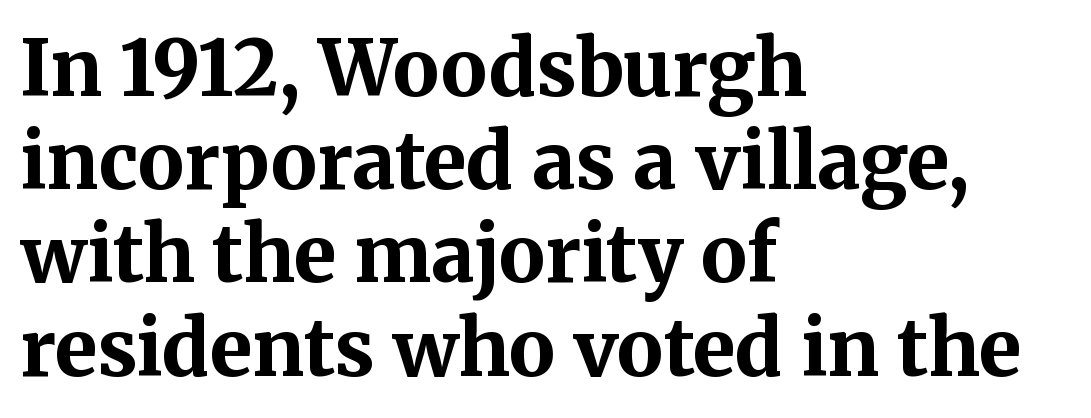
The image shows 77 px bold serif type, upright; set left-aligned, line spacing 1.21x, normal letter spacing, not underlined; medium stroke contrast and a medium x-height.
